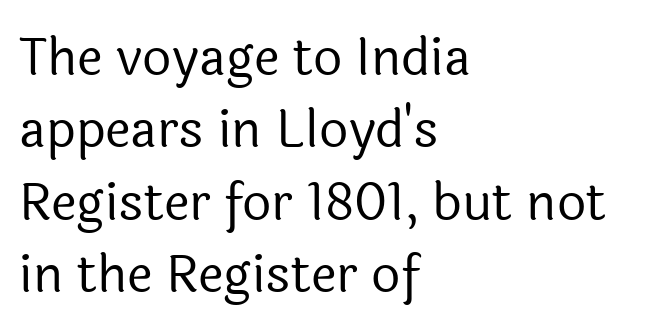
{"serif": "no", "italic": "no", "bold": "no", "weight": "regular", "width": "normal", "x_height": "medium", "monospaced": "no", "underline": "no", "align": "left", "line_spacing": "normal", "line_spacing_ratio": 1.42, "letter_spacing": "normal", "letter_spacing_em": 0.0, "glyph_px": 51}
